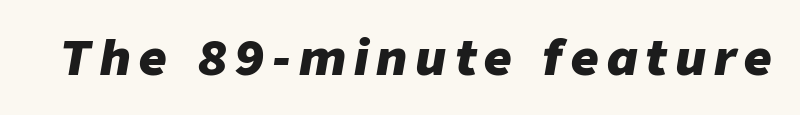
Every letter is thick-stroked: bold, no question. Quick note: italic. The space directly below the letters is spotless. Note the varied advance widths — an 'i' is clearly narrower than an 'm'.
